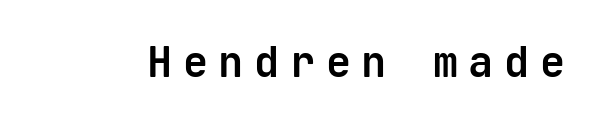
The image shows 42 px bold sans-serif type, upright, monospaced; set unusually wide letter spacing (+0.25 em), not underlined; low stroke contrast and a medium x-height.
